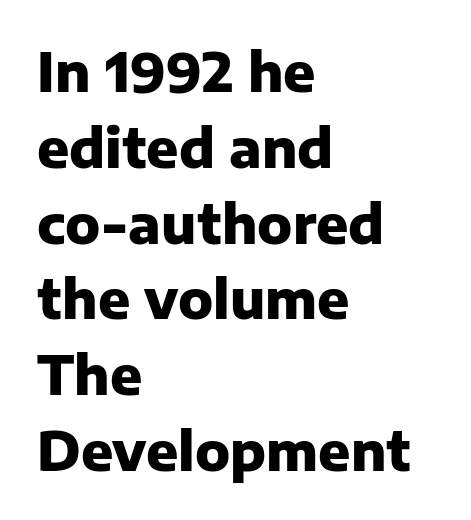
Q: Is the text bold? A: Yes.
Q: Is the text italic (slanted)? A: No, it is upright.
Q: Is the typeface a serif or a sans-serif typeface? A: Sans-serif.
Q: Is the text underlined? A: No.
Q: How is the paragraph aligned? A: Left-aligned.
Q: Is the spacing between letters normal or unusually wide? A: Normal.
Q: Is the spacing between lines tight, normal or loose? A: Normal.
Q: Width (condensed, normal, or wide)? A: Normal.
Q: Stroke contrast? A: Low.
Q: x-height? A: Medium.
Q: Monospaced? A: No.
